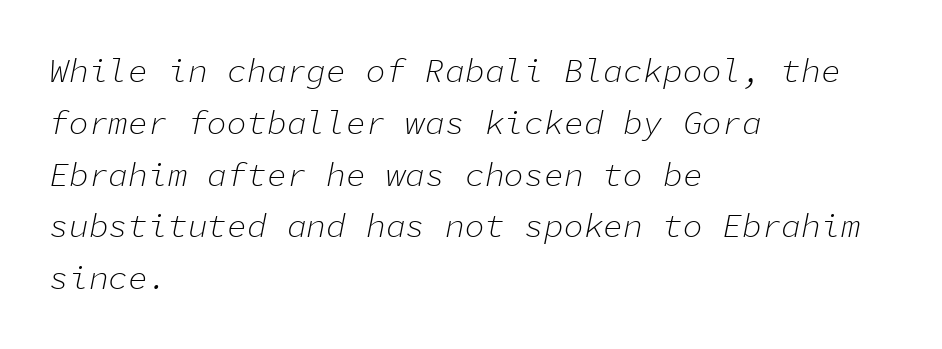
The image shows 33 px light type, italic (leaning right), monospaced; set left-aligned, normal line spacing (1.57x), normal letter spacing, not underlined; low stroke contrast and a medium x-height.
